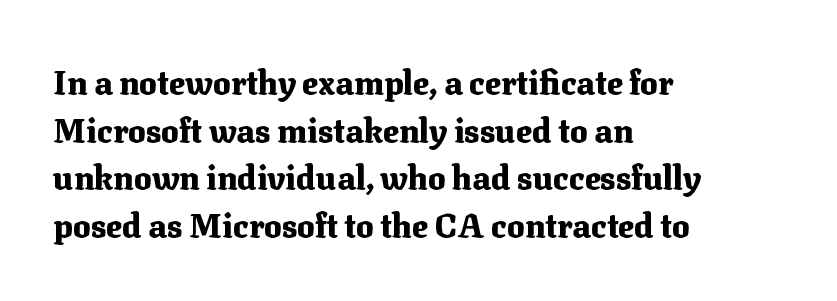
{"serif": "yes", "italic": "no", "bold": "yes", "weight": "heavy", "width": "normal", "stroke_contrast": "medium", "x_height": "medium", "monospaced": "no", "underline": "no", "align": "left", "line_spacing": "normal", "line_spacing_ratio": 1.44, "letter_spacing": "normal", "letter_spacing_em": 0.0, "glyph_px": 33}
